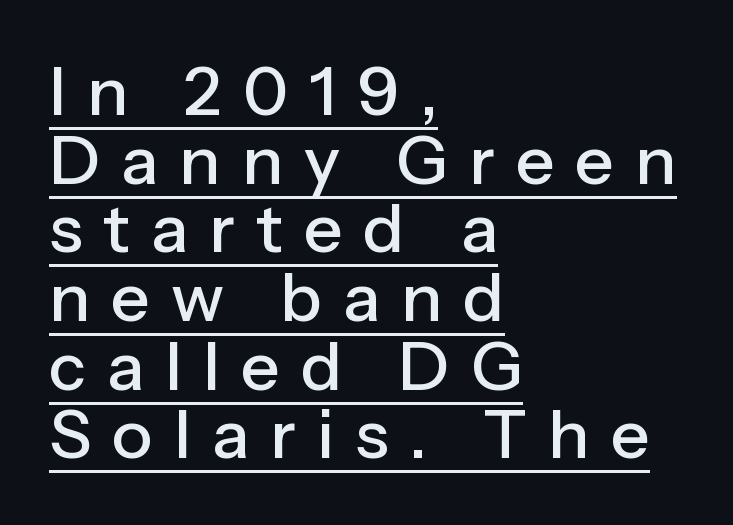
Q: Is the text italic (slanted)? A: No, it is upright.
Q: Is the typeface a serif or a sans-serif typeface? A: Sans-serif.
Q: Is the text underlined? A: Yes.
Q: How is the paragraph aligned? A: Left-aligned.
Q: Is the spacing between letters normal or unusually wide? A: Unusually wide.
Q: Is the spacing between lines tight, normal or loose? A: Tight.
Q: Width (condensed, normal, or wide)? A: Normal.
Q: Stroke contrast? A: Low.
Q: x-height? A: Medium.
Q: Monospaced? A: No.
